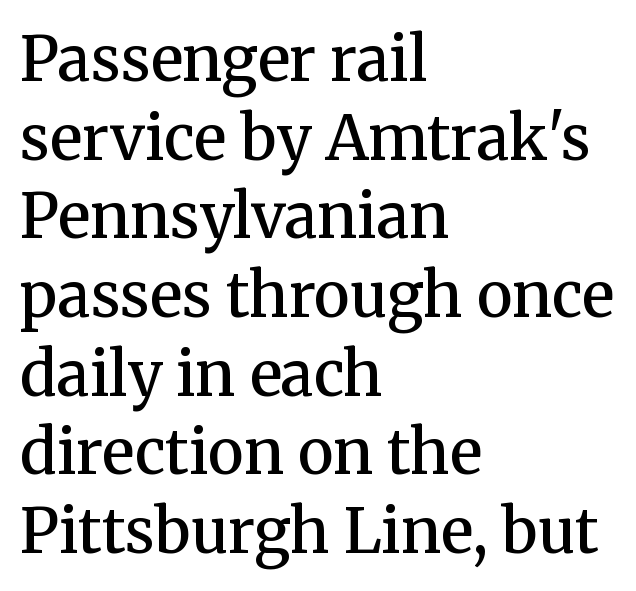
Q: Is the text bold? A: Semi-bold.
Q: Is the text italic (slanted)? A: No, it is upright.
Q: Is the typeface a serif or a sans-serif typeface? A: Serif.
Q: Is the text underlined? A: No.
Q: How is the paragraph aligned? A: Left-aligned.
Q: Is the spacing between letters normal or unusually wide? A: Normal.
Q: Is the spacing between lines tight, normal or loose? A: Normal.
Q: Width (condensed, normal, or wide)? A: Normal.
Q: Stroke contrast? A: Medium.
Q: x-height? A: Medium.
Q: Monospaced? A: No.
